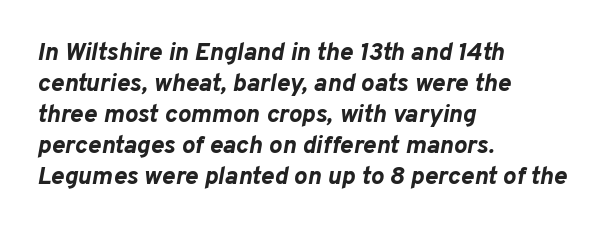
Q: Is the text bold? A: Yes.
Q: Is the text italic (slanted)? A: Yes, it leans right by about 10 degrees.
Q: Is the text underlined? A: No.
Q: How is the paragraph aligned? A: Left-aligned.
Q: Is the spacing between letters normal or unusually wide? A: Normal.
